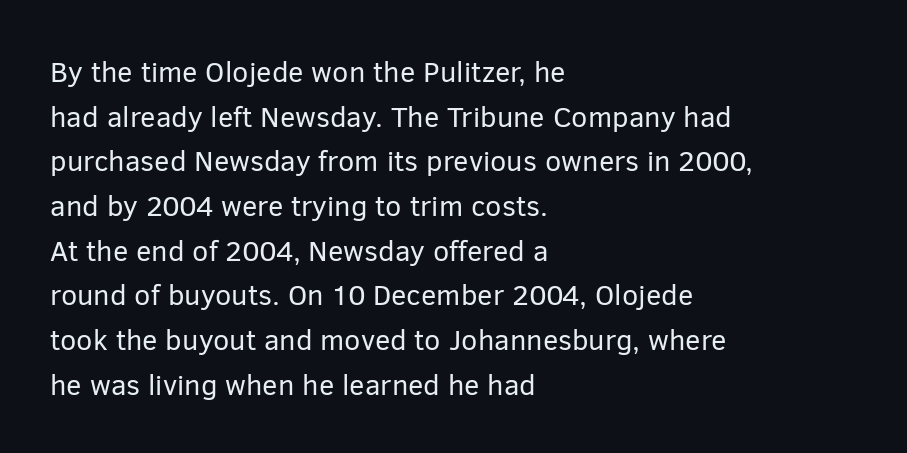
You could not count columns in this text — the font is proportionally spaced. The space directly below the letters is spotless. Compared with a centered layout, this one pins lines to the left instead. The font family rendered here belongs to the sans-serif group.
